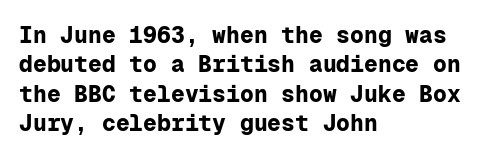
In terms of posture, this sample is upright. Whoever set this chose a conventional vertical rhythm. The space directly below the letters is spotless. A typesetter would call this zero additional tracking.
